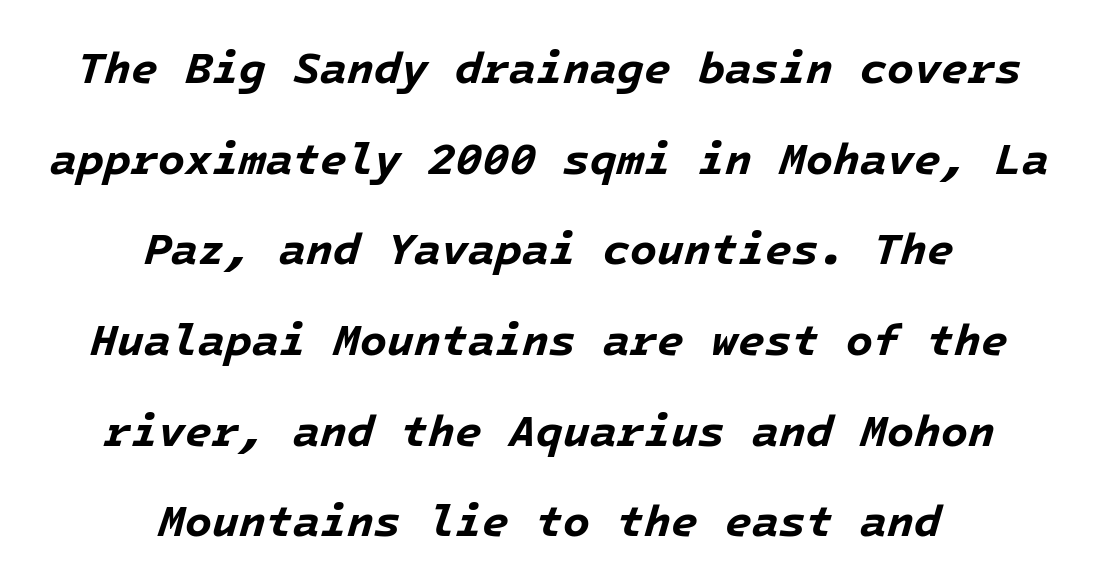
Q: Is the text bold? A: Yes.
Q: Is the text italic (slanted)? A: Yes, it leans right by about 16 degrees.
Q: Is the text underlined? A: No.
Q: How is the paragraph aligned? A: Centered.
Q: Is the spacing between letters normal or unusually wide? A: Normal.
Q: Is the spacing between lines tight, normal or loose? A: Loose.
Q: Width (condensed, normal, or wide)? A: Normal.
Q: Stroke contrast? A: Low.
Q: x-height? A: Medium.
